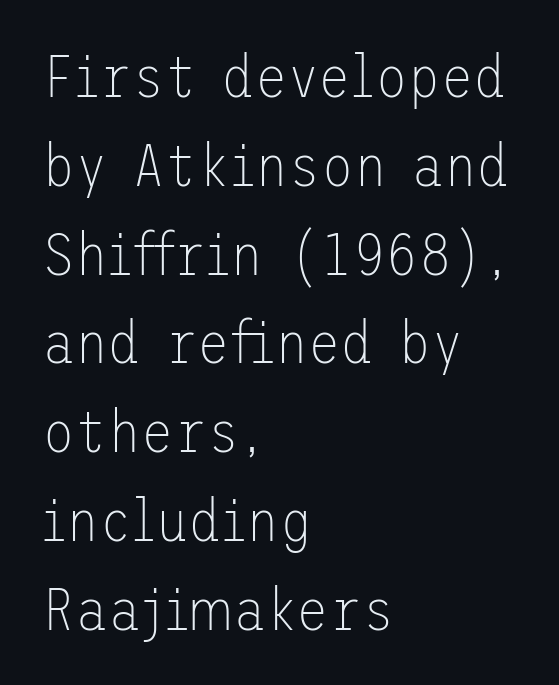
What stands out about the letter spacing? Nothing — it is the standard amount. The foot of each line stays bare and open. Normally led — the rows are evenly, conventionally spaced. Does the copy run flush right? No — it runs flush left. No chunkiness to these letters — they're not bold. Nope, no serifs anywhere on these letters.
